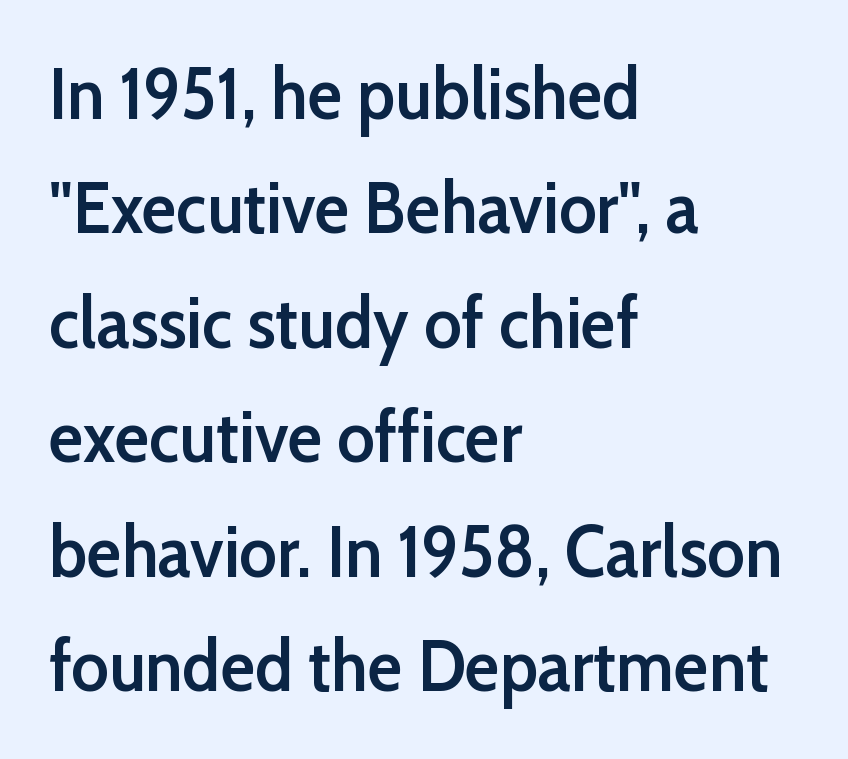
{"serif": "no", "italic": "no", "bold": "semi", "weight": "semibold", "width": "normal", "stroke_contrast": "low", "x_height": "medium", "monospaced": "no", "underline": "no", "align": "left", "line_spacing": "normal", "line_spacing_ratio": 1.59, "letter_spacing": "normal", "letter_spacing_em": 0.0, "glyph_px": 72}
